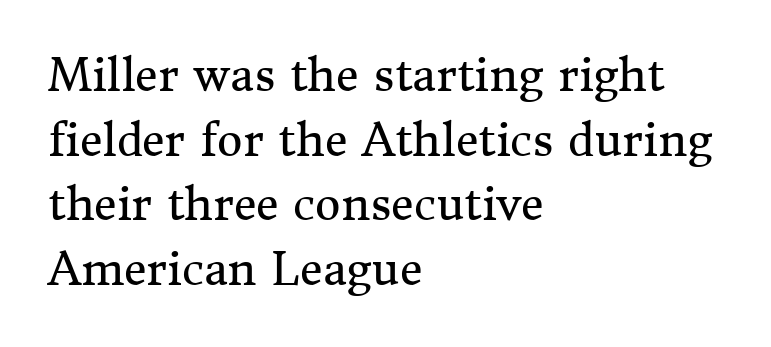
This sample keeps an unexceptional amount of space between lines. These lines are rendered in a variable-pitch font. Students, note that the glyphs here touch the page at normal intervals. Letters rest on an invisible, unmarked baseline. Note: serifs present on the glyphs. Heaviness? Minimal to ordinary, like unemphasized prose.
